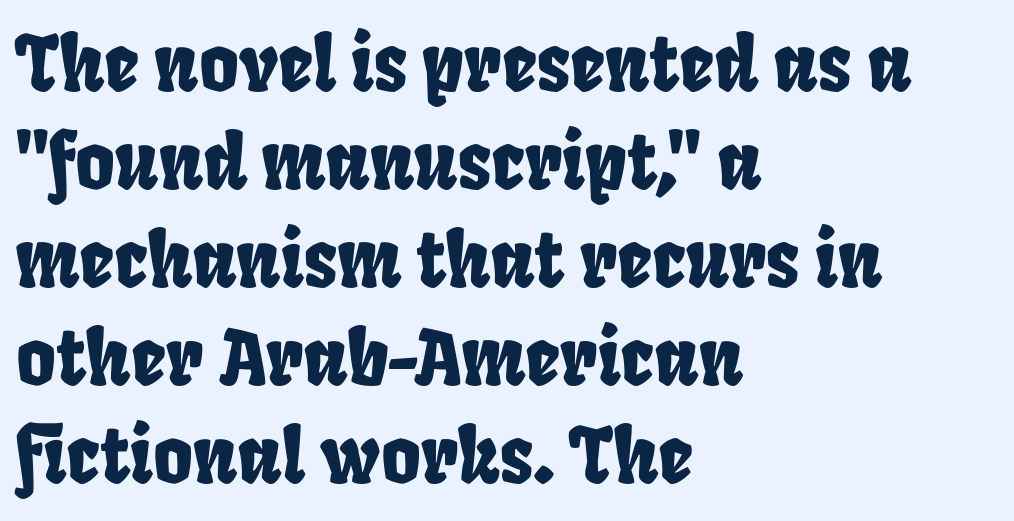
{"serif": "no", "width": "condensed", "stroke_contrast": "low", "x_height": "large", "monospaced": "no", "underline": "no", "align": "left", "line_spacing": "normal", "line_spacing_ratio": 1.29, "letter_spacing": "normal", "letter_spacing_em": 0.0, "glyph_px": 76}
